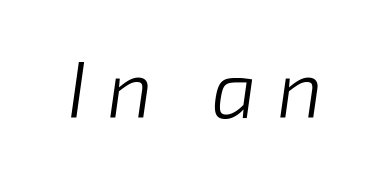
{"italic": "yes", "lean": "right", "slant_degrees": 8, "bold": "no", "weight": "light", "width": "normal", "stroke_contrast": "low", "x_height": "medium", "monospaced": "no", "underline": "no", "letter_spacing": "wide", "letter_spacing_em": 0.25, "glyph_px": 80}
